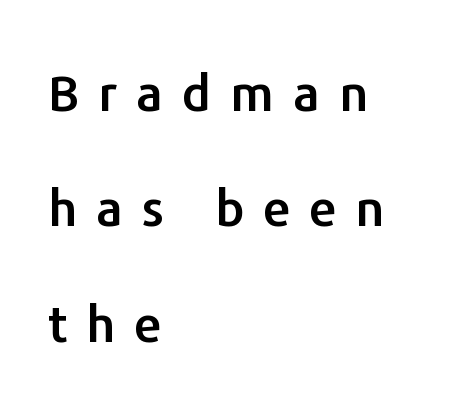
Q: Is the text italic (slanted)? A: No, it is upright.
Q: Is the typeface a serif or a sans-serif typeface? A: Sans-serif.
Q: Is the text underlined? A: No.
Q: How is the paragraph aligned? A: Left-aligned.
Q: Is the spacing between letters normal or unusually wide? A: Unusually wide.
Q: Is the spacing between lines tight, normal or loose? A: Loose.
Q: Width (condensed, normal, or wide)? A: Normal.
Q: Stroke contrast? A: Low.
Q: x-height? A: Medium.
Q: Monospaced? A: No.
